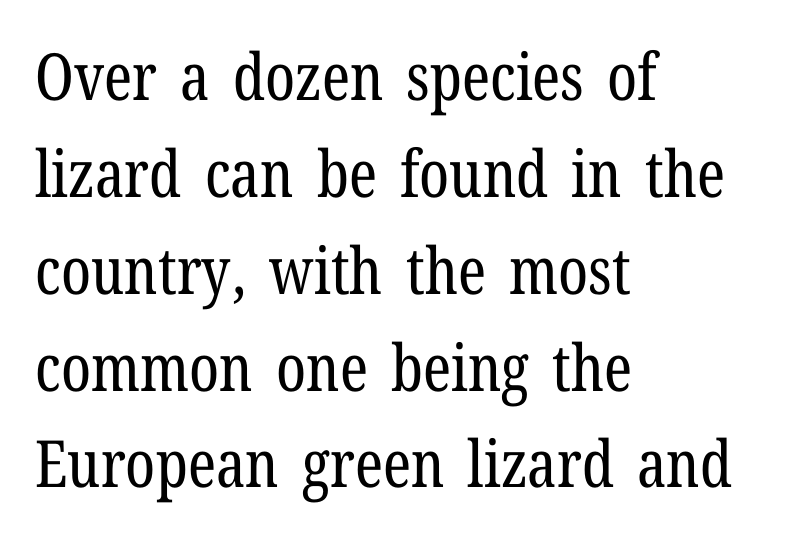
{"serif": "yes", "italic": "no", "bold": "no", "weight": "regular", "width": "condensed", "stroke_contrast": "low", "x_height": "medium", "monospaced": "no", "underline": "no", "align": "left", "line_spacing": "normal", "line_spacing_ratio": 1.49, "letter_spacing": "normal", "letter_spacing_em": 0.0, "glyph_px": 65}
